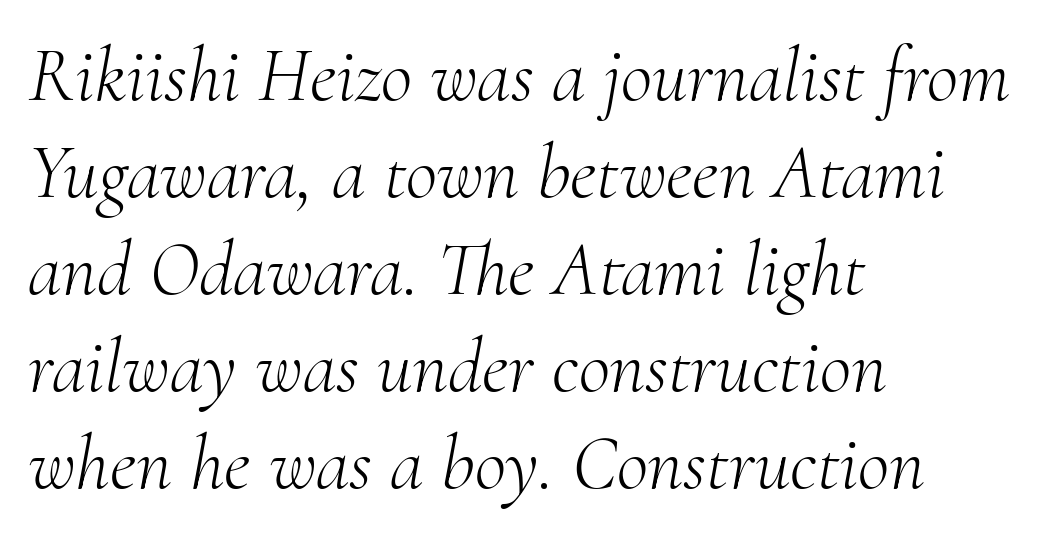
Baseline-to-baseline distance is the conventional proportion of letter height. Designer's note — italics engaged. Type style note: has serifs. Is the type heavy? It reads as light-to-regular instead. Between one letter and the next there's only the usual sliver of space. Teacher's note: observe the even left margin — that is flush-left alignment.
